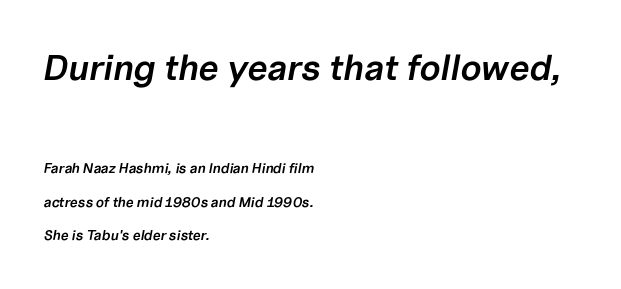
{"italic": "yes", "lean": "right", "slant_degrees": 10, "bold": "semi", "weight": "semibold", "width": "normal", "stroke_contrast": "low", "x_height": "medium", "monospaced": "no", "underline": "no", "align": "left", "line_spacing": "loose", "line_spacing_ratio": 2.4, "letter_spacing": "normal", "letter_spacing_em": 0.0, "larger_block": "first", "size_ratio": 2.57, "glyph_px": 36}
